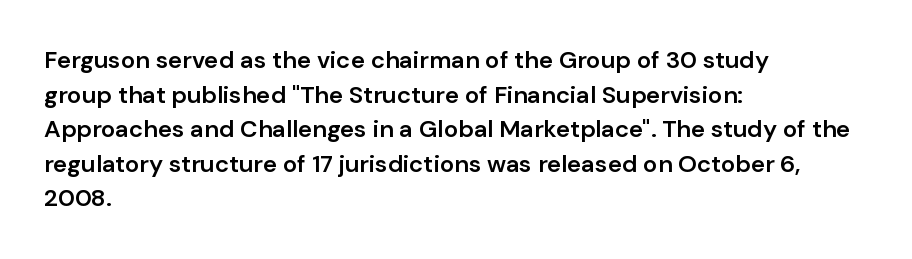
The image shows 24 px text type, upright; set left-aligned, normal line spacing (1.44x), normal letter spacing, not underlined.
